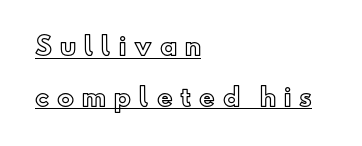
The image shows 24 px text type, upright; set left-aligned, loose line spacing (2.11x), unusually wide letter spacing (+0.33 em), underlined.
